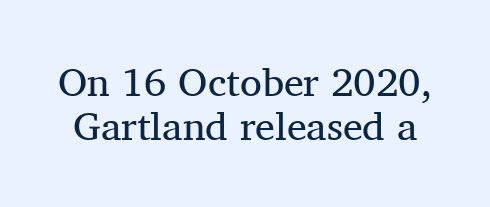
The image shows 40 px regular-weight serif type, upright; set tight line spacing (1.11x), normal letter spacing, not underlined; medium stroke contrast and a medium x-height.
